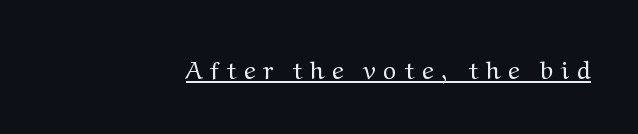
Q: Is the text bold? A: No.
Q: Is the text italic (slanted)? A: No, it is upright.
Q: Is the text underlined? A: Yes.
Q: How is the paragraph aligned? A: Right-aligned.
Q: Is the spacing between letters normal or unusually wide? A: Unusually wide.
